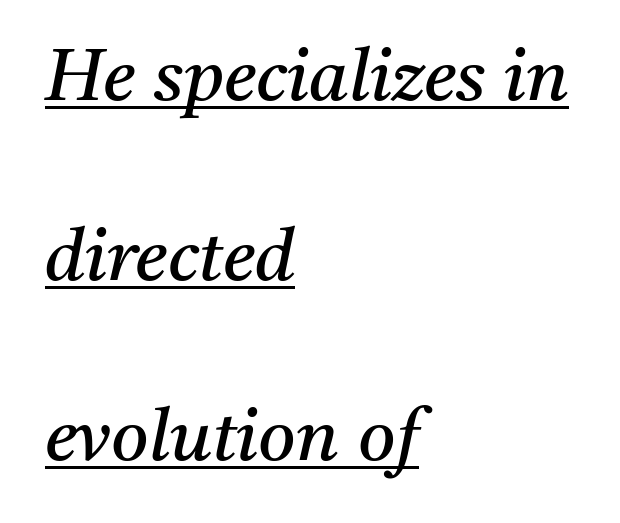
Spacing verdict: proportional, widths tailored to each character. The typesetter chose a ragged-right arrangement here. The sample's only ornament is a line tracing under the words. This is oblique type, the kind used for emphasis or titles. Little horizontal feet cap the strokes, marking this as serif type.
